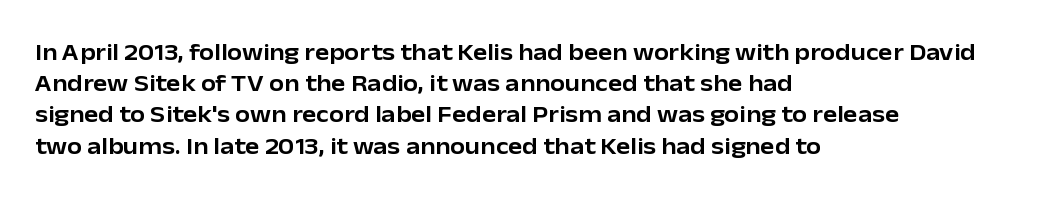
Does the copy run flush right? No — it runs flush left. The font's upright variant was chosen for this text. Descender tails drop into unmarked territory. Reading down the column, the eye jumps a familiar distance to each next line.
